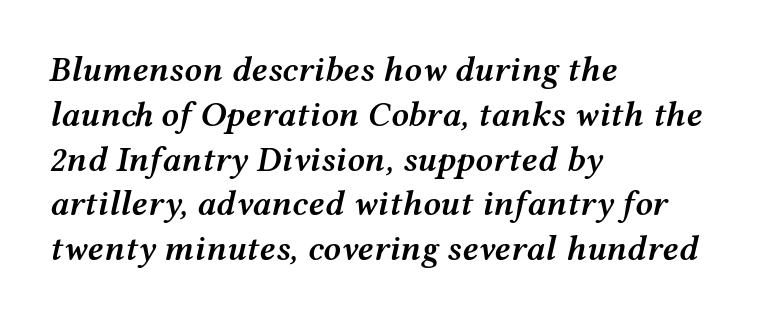
Q: Is the text bold? A: Semi-bold.
Q: Is the text italic (slanted)? A: Yes, it leans right by about 12 degrees.
Q: Is the text underlined? A: No.
Q: How is the paragraph aligned? A: Left-aligned.
Q: Is the spacing between letters normal or unusually wide? A: Normal.
Q: Is the spacing between lines tight, normal or loose? A: Normal.
Q: Width (condensed, normal, or wide)? A: Wide.
Q: Stroke contrast? A: Medium.
Q: x-height? A: Medium.
Q: Monospaced? A: No.
